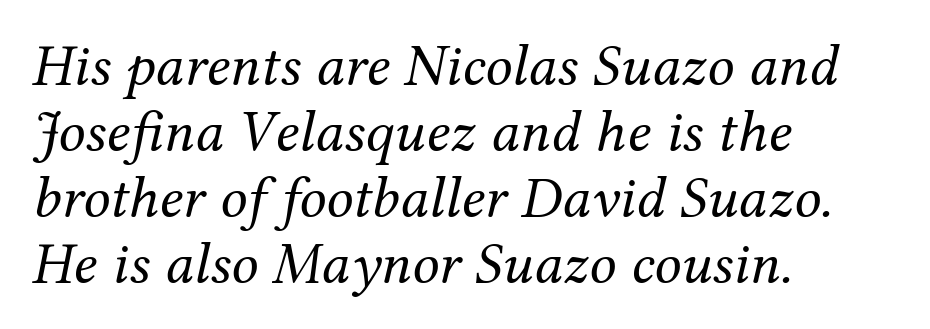
Q: Is the text bold? A: No.
Q: Is the text italic (slanted)? A: Yes, it leans right by about 12 degrees.
Q: Is the typeface a serif or a sans-serif typeface? A: Serif.
Q: Is the text underlined? A: No.
Q: How is the paragraph aligned? A: Left-aligned.
Q: Is the spacing between letters normal or unusually wide? A: Normal.
Q: Is the spacing between lines tight, normal or loose? A: Tight.
Q: Width (condensed, normal, or wide)? A: Normal.
Q: Stroke contrast? A: Medium.
Q: x-height? A: Medium.
Q: Monospaced? A: No.
